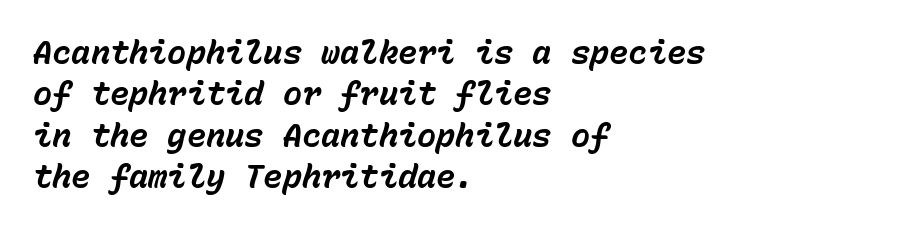
{"italic": "yes", "lean": "right", "slant_degrees": 15, "bold": "yes", "weight": "bold", "width": "normal", "stroke_contrast": "low", "x_height": "medium", "monospaced": "yes", "underline": "no", "align": "left", "line_spacing": "normal", "line_spacing_ratio": 1.29, "letter_spacing": "normal", "letter_spacing_em": 0.0, "glyph_px": 32}
